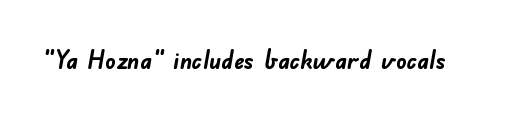
Q: Is the text bold? A: Yes.
Q: Is the text underlined? A: No.
Q: Is the spacing between letters normal or unusually wide? A: Normal.
